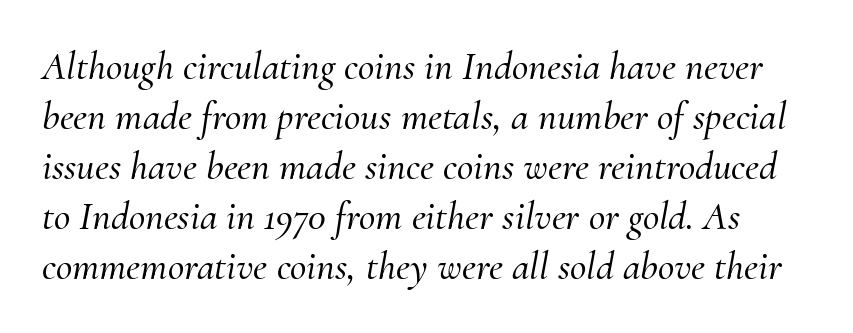
The image shows 40 px serif type, italic (leaning right); set normal line spacing (1.25x), normal letter spacing, not underlined; medium stroke contrast and a small x-height.
